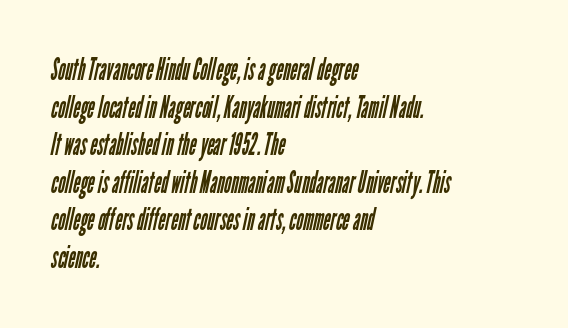
{"serif": "no", "bold": "no", "weight": "regular", "width": "condensed", "stroke_contrast": "low", "x_height": "medium", "monospaced": "no", "underline": "no", "align": "left", "line_spacing_ratio": 1.21, "letter_spacing": "normal", "letter_spacing_em": 0.0, "glyph_px": 31}
